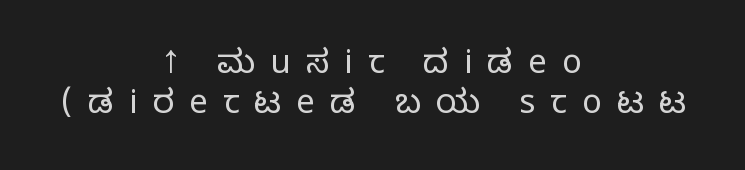
The image shows 33 px regular-weight, condensed sans-serif type, upright; set centered, line spacing 1.22x, unusually wide letter spacing (+0.46 em), not underlined; low stroke contrast and a large x-height.
